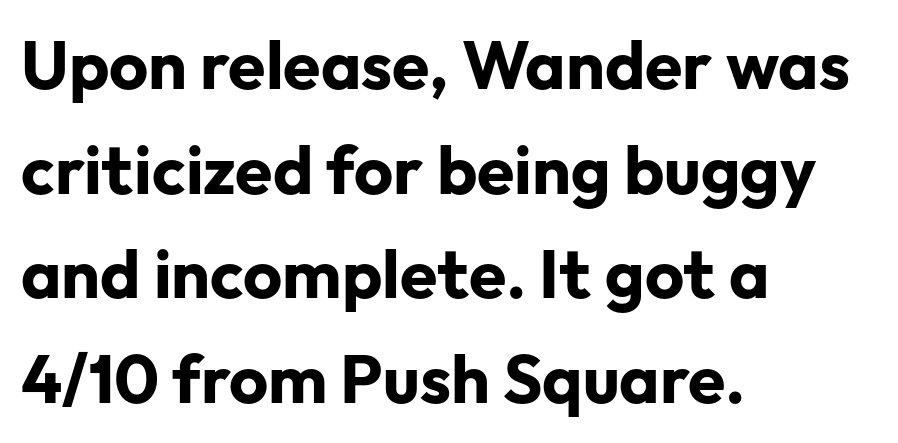
The image shows 68 px bold sans-serif type, upright; set left-aligned, normal line spacing (1.54x), normal letter spacing, not underlined; low stroke contrast and a medium x-height.
